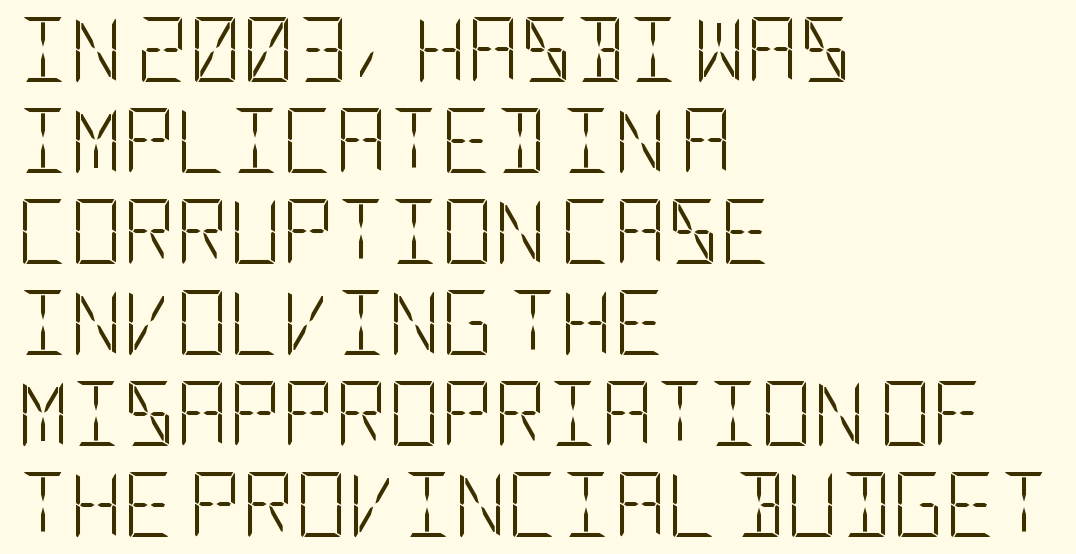
{"serif": "no", "italic": "no", "bold": "no", "weight": "light", "width": "condensed", "stroke_contrast": "low", "x_height": "large", "underline": "no", "align": "left", "line_spacing": "normal", "line_spacing_ratio": 1.4, "letter_spacing": "normal", "letter_spacing_em": 0.0, "glyph_px": 65}
